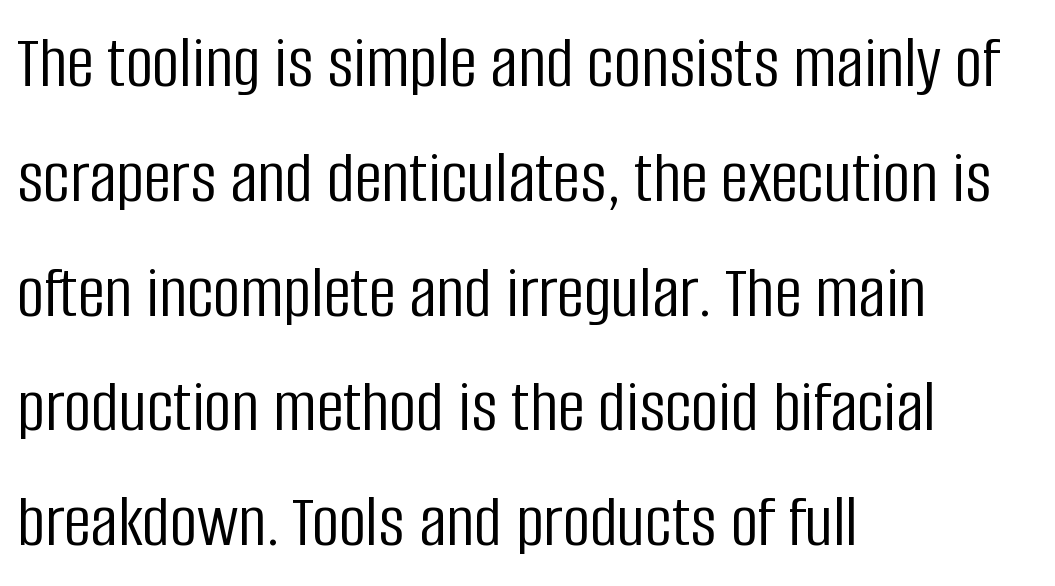
Q: Is the text bold? A: No.
Q: Is the text italic (slanted)? A: No, it is upright.
Q: Is the typeface a serif or a sans-serif typeface? A: Sans-serif.
Q: Is the text underlined? A: No.
Q: How is the paragraph aligned? A: Left-aligned.
Q: Is the spacing between letters normal or unusually wide? A: Normal.
Q: Is the spacing between lines tight, normal or loose? A: Normal.
Q: Width (condensed, normal, or wide)? A: Condensed.
Q: Stroke contrast? A: Low.
Q: x-height? A: Large.
Q: Monospaced? A: No.
